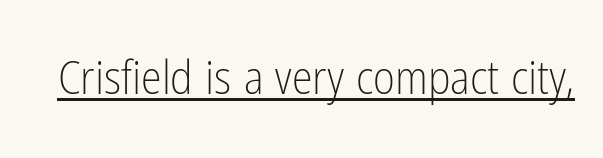
{"serif": "no", "italic": "no", "bold": "no", "weight": "light", "width": "condensed", "stroke_contrast": "low", "x_height": "medium", "monospaced": "no", "underline": "yes", "letter_spacing": "normal", "letter_spacing_em": 0.0, "glyph_px": 47}
